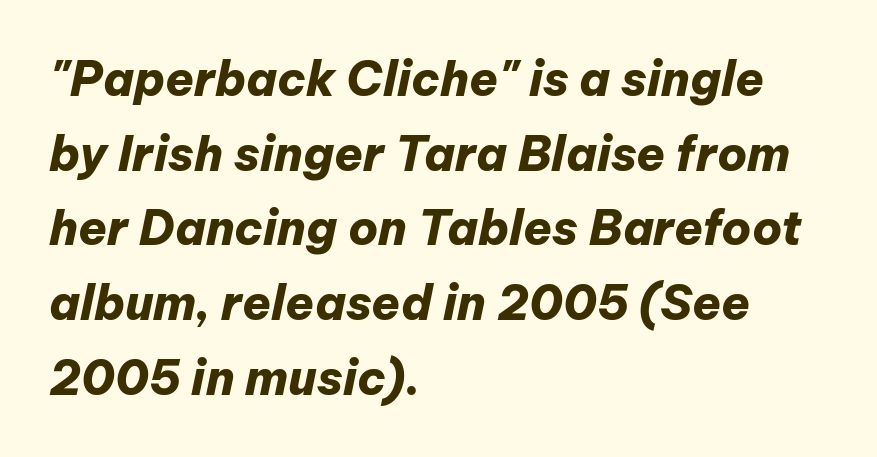
Q: Is the text bold? A: Yes.
Q: Is the text italic (slanted)? A: Yes, it leans right by about 12 degrees.
Q: Is the text underlined? A: No.
Q: How is the paragraph aligned? A: Left-aligned.
Q: Is the spacing between letters normal or unusually wide? A: Normal.
Q: Is the spacing between lines tight, normal or loose? A: Normal.
Q: Width (condensed, normal, or wide)? A: Normal.
Q: Stroke contrast? A: Low.
Q: x-height? A: Medium.
Q: Monospaced? A: No.
